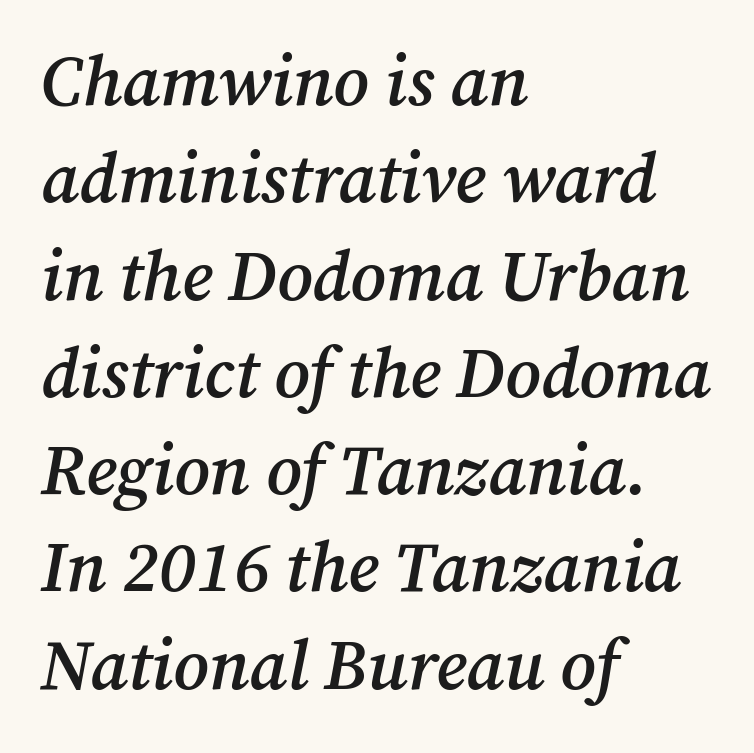
{"serif": "yes", "italic": "yes", "lean": "right", "slant_degrees": 12, "bold": "semi", "weight": "semibold", "width": "normal", "stroke_contrast": "medium", "x_height": "medium", "monospaced": "no", "underline": "no", "align": "left", "line_spacing": "normal", "line_spacing_ratio": 1.39, "letter_spacing": "normal", "letter_spacing_em": 0.0, "glyph_px": 70}
